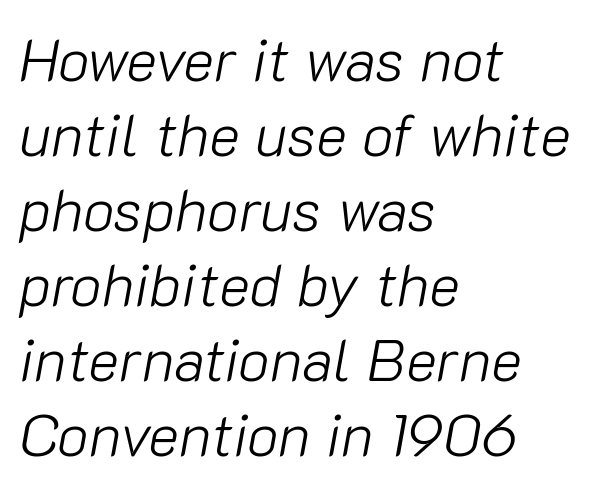
Weight class: somewhere from thin through regular. The area under the type is left untouched. The rendering uses a moderate line-height, typical for paragraphs. There's an unmistakable incline to the writing here. The gaps between neighbouring characters are ordinary and unremarkable.
